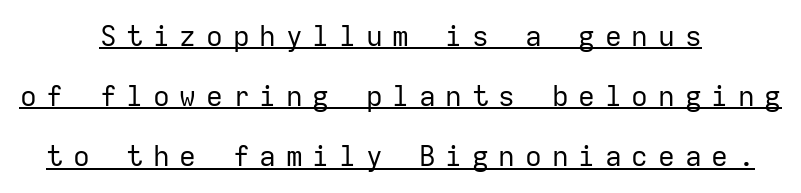
The rendering positions every line midway between the sides. This sample has the even, mechanical cadence of fixed-width lettering. Display-style spreading of the glyphs; the letterfit is very open. Compared with typical paragraphs, the rows here are farther apart. No letter is thick-stroked: the sample isn't bold.
